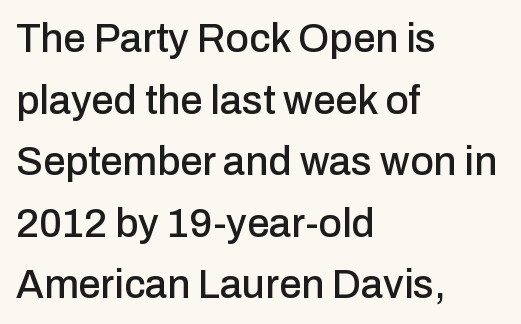
The image shows 40 px sans-serif type, upright; set left-aligned, normal line spacing (1.54x), normal letter spacing, not underlined; low stroke contrast and a medium x-height.
